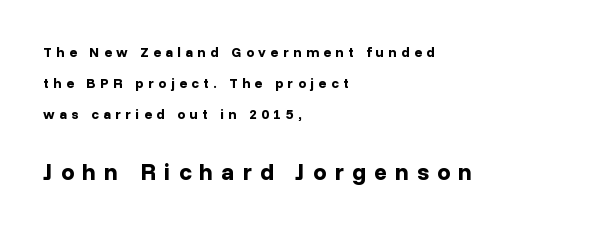
Q: Is the text bold? A: Yes.
Q: Is the text italic (slanted)? A: No, it is upright.
Q: Is the text underlined? A: No.
Q: How is the paragraph aligned? A: Left-aligned.
Q: Is the spacing between letters normal or unusually wide? A: Unusually wide.
Q: Is the spacing between lines tight, normal or loose? A: Loose.
Q: Which block of text is set in a larger size, the first (top) or the second (bottom)? A: The second (bottom) one.
